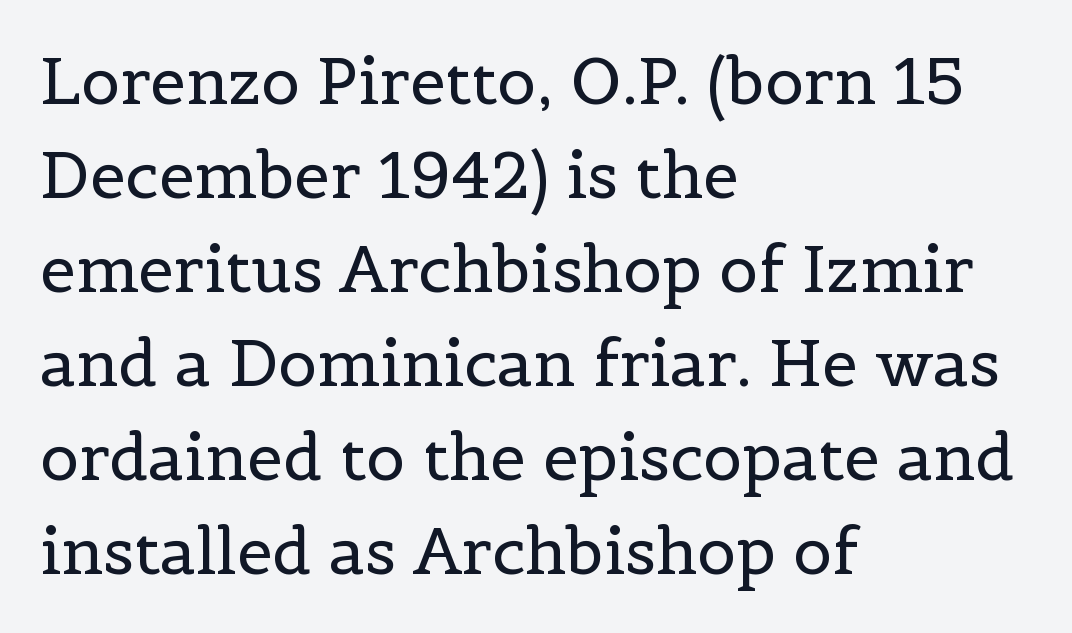
When letters stand straight like this, we call the style roman or upright. The letters advance in unequal steps, a hallmark of proportional type. Layout note: lines flush left. There is no visible air inserted between adjacent glyphs.
